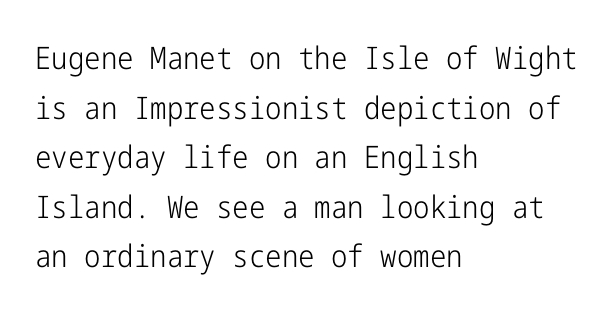
Q: Is the text bold? A: No.
Q: Is the text italic (slanted)? A: No, it is upright.
Q: Is the typeface a serif or a sans-serif typeface? A: Sans-serif.
Q: Is the text underlined? A: No.
Q: How is the paragraph aligned? A: Left-aligned.
Q: Is the spacing between letters normal or unusually wide? A: Normal.
Q: Is the spacing between lines tight, normal or loose? A: Normal.
Q: Width (condensed, normal, or wide)? A: Condensed.
Q: Stroke contrast? A: Low.
Q: x-height? A: Medium.
